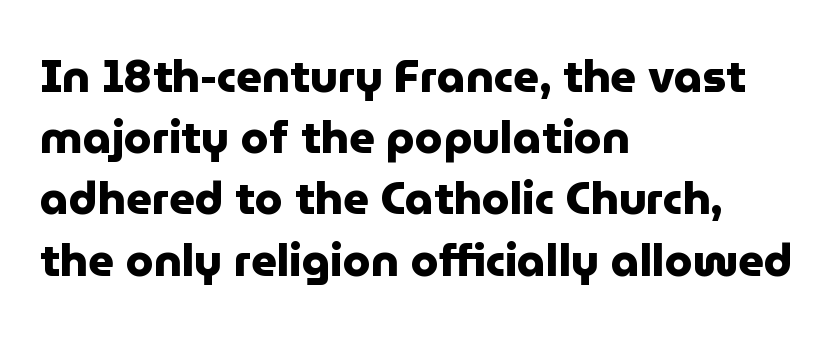
{"serif": "no", "italic": "no", "bold": "yes", "weight": "heavy", "width": "normal", "stroke_contrast": "low", "x_height": "medium", "monospaced": "no", "underline": "no", "align": "left", "line_spacing": "normal", "line_spacing_ratio": 1.36, "letter_spacing": "normal", "letter_spacing_em": 0.0, "glyph_px": 45}
